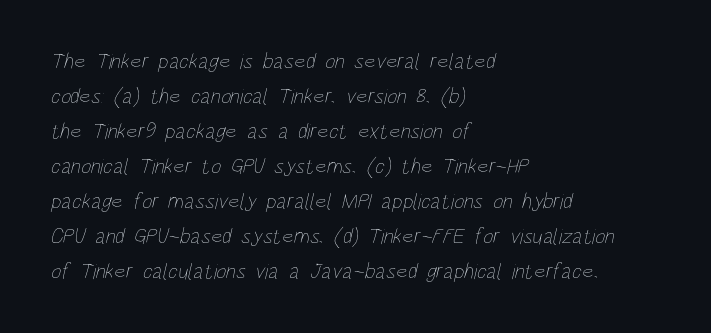
The image shows 22 px text type; set left-aligned, normal line spacing (1.59x), normal letter spacing, not underlined.
